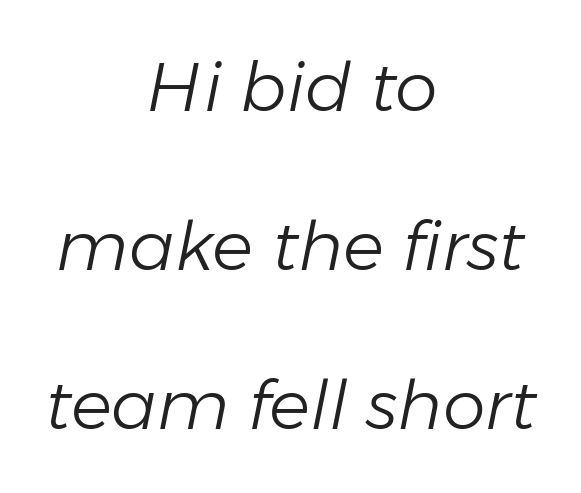
Q: Is the text bold? A: No.
Q: Is the text italic (slanted)? A: Yes, it leans right by about 11 degrees.
Q: Is the text underlined? A: No.
Q: How is the paragraph aligned? A: Centered.
Q: Is the spacing between letters normal or unusually wide? A: Normal.
Q: Is the spacing between lines tight, normal or loose? A: Loose.
Q: Width (condensed, normal, or wide)? A: Normal.
Q: Stroke contrast? A: Low.
Q: x-height? A: Medium.
Q: Monospaced? A: No.
